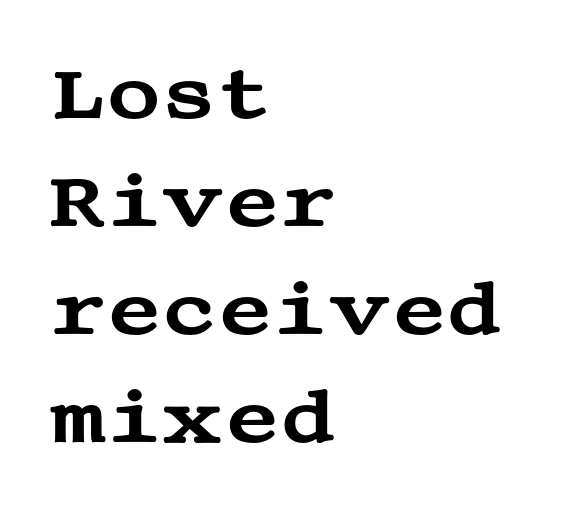
The image shows 75 px wide serif type, upright; set left-aligned, normal line spacing (1.44x), normal letter spacing, not underlined; medium stroke contrast and a large x-height.
